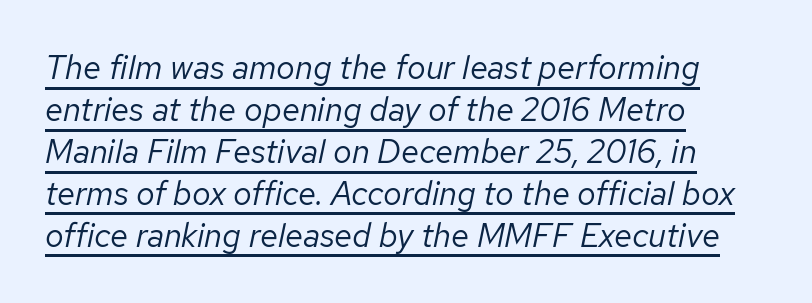
Letters have the restrained weight of plain body copy at most. Line starts are locked; line ends wander. A typographer would call this underscored text. The font's italic variant was chosen for this text. The rendering uses natural spacing where letterforms have individual widths. Honestly, the row spacing looks completely unremarkable.
